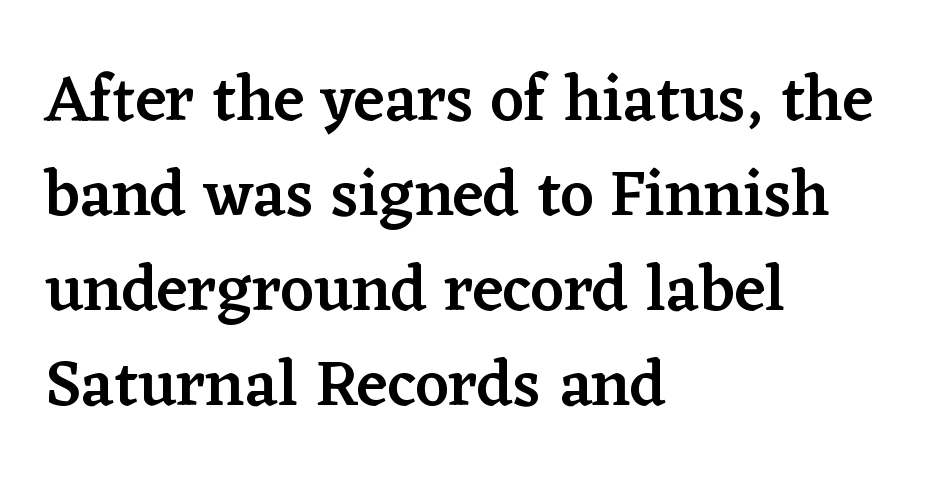
Q: Is the text bold? A: Semi-bold.
Q: Is the text italic (slanted)? A: No, it is upright.
Q: Is the typeface a serif or a sans-serif typeface? A: Serif.
Q: Is the text underlined? A: No.
Q: How is the paragraph aligned? A: Left-aligned.
Q: Is the spacing between letters normal or unusually wide? A: Normal.
Q: Is the spacing between lines tight, normal or loose? A: Normal.
Q: Width (condensed, normal, or wide)? A: Normal.
Q: Stroke contrast? A: Low.
Q: x-height? A: Medium.
Q: Monospaced? A: No.
